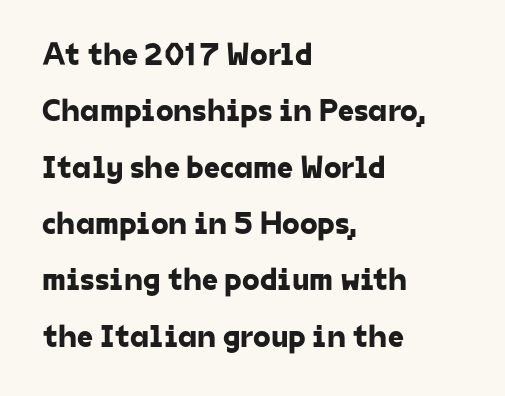
In terms of letterform style, serifs are entirely absent. Inter-character spacing is left at the font's built-in metrics. Glance below the letters and you will spot only blank space. Layout note: lines flush left. You could not count columns in this text — the font is proportionally spaced.
